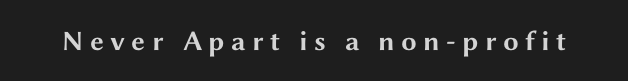
Q: Is the text bold? A: Yes.
Q: Is the text italic (slanted)? A: No, it is upright.
Q: Is the typeface a serif or a sans-serif typeface? A: Sans-serif.
Q: Is the text underlined? A: No.
Q: Is the spacing between letters normal or unusually wide? A: Unusually wide.
Q: Width (condensed, normal, or wide)? A: Wide.
Q: Stroke contrast? A: Medium.
Q: x-height? A: Medium.
Q: Monospaced? A: No.
